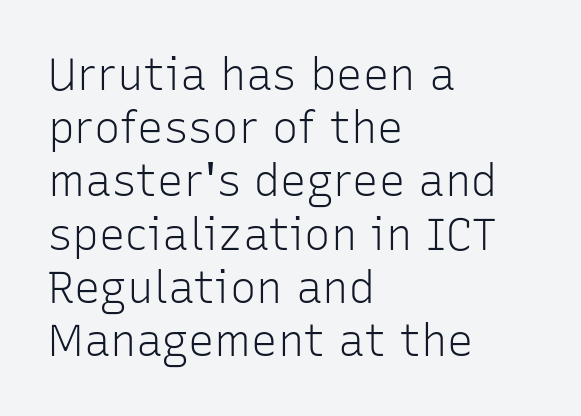
{"serif": "no", "italic": "no", "bold": "no", "weight": "light", "width": "normal", "stroke_contrast": "low", "x_height": "medium", "monospaced": "no", "underline": "no", "align": "left", "line_spacing_ratio": 1.21, "letter_spacing": "normal", "letter_spacing_em": 0.0, "glyph_px": 44}
